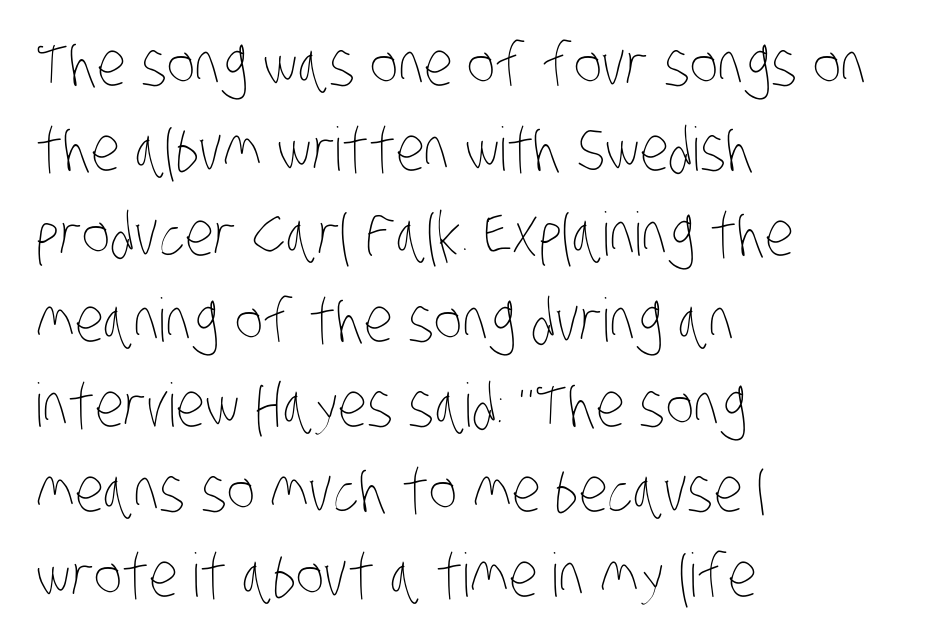
Q: Is the text bold? A: No.
Q: Is the text underlined? A: No.
Q: How is the paragraph aligned? A: Left-aligned.
Q: Is the spacing between letters normal or unusually wide? A: Normal.
Q: Is the spacing between lines tight, normal or loose? A: Normal.
Q: Width (condensed, normal, or wide)? A: Condensed.
Q: Stroke contrast? A: Low.
Q: x-height? A: Large.
Q: Monospaced? A: No.
